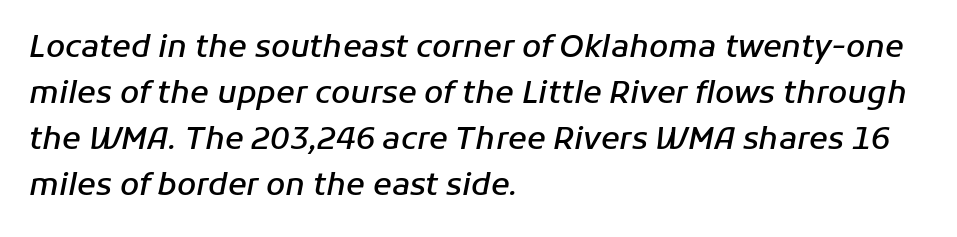
A clean baseline with only descenders dipping below it. Look at the stroke-to-counter ratio: somewhat heavy, a semibold. The compositor pushed each line to the left boundary. You could not count columns in this text — the font is proportionally spaced. Tracking here is standard; glyphs follow each other at the usual distance. Honestly, the row spacing looks completely unremarkable.
